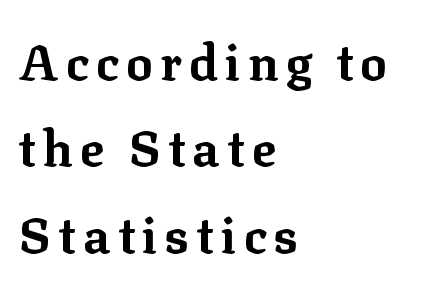
{"serif": "yes", "italic": "no", "bold": "yes", "weight": "bold", "width": "normal", "stroke_contrast": "low", "x_height": "medium", "monospaced": "no", "underline": "no", "align": "left", "line_spacing_ratio": 1.73, "glyph_px": 50}
